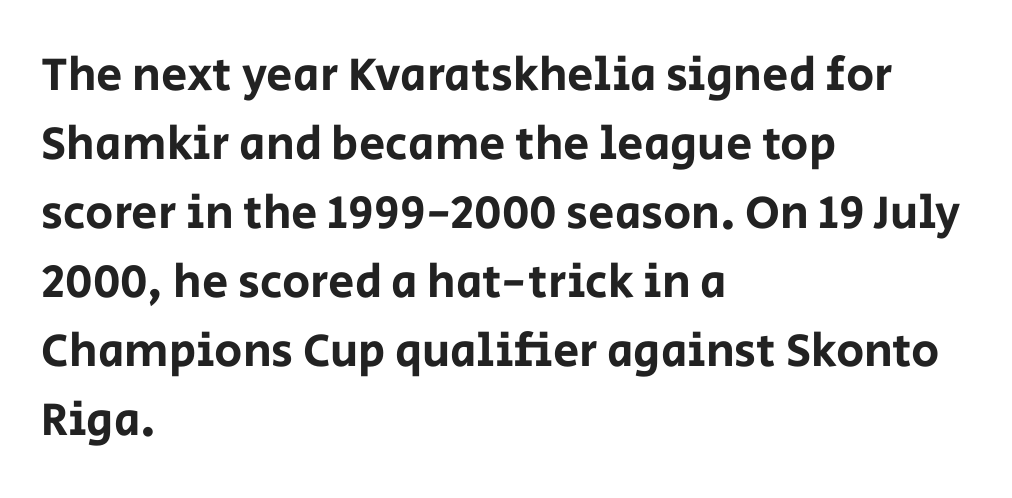
The specimen omits any rule beneath the text block's lines. Every character sits straight up, as roman type does. One glance says typical: line gaps are just what's usual. Every row of glyphs begins at an identical x-position on the left.
